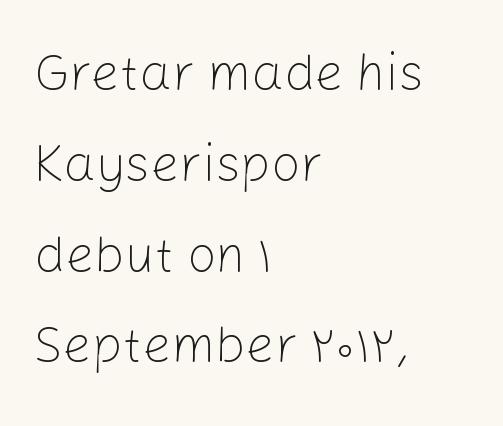
Is this a fixed-width face? No — the glyphs have proportional, varying widths. The passage is arranged the way most books set body copy — flush left. Weight: in the light-to-regular range. No feet cap the strokes, marking this as sans-serif type. Look at the tracking — it's just the regular setting, nothing added.
